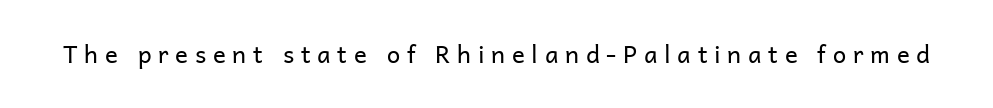
Each word looks stretched out because of the extra space between its letters. Each stroke keeps to a modest, everyday thickness or less. Is there any slant? The stems are plumb. Check the space under the baseline: it is left empty.
